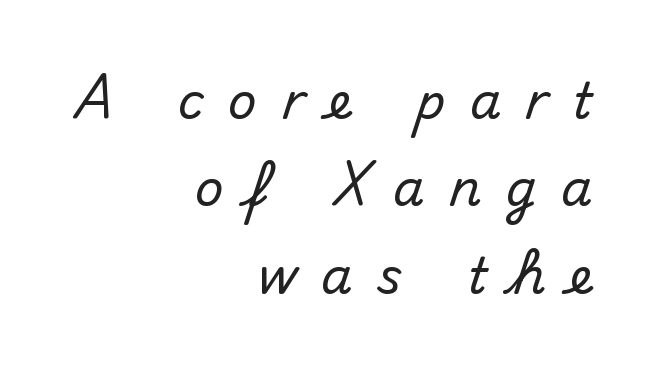
{"serif": "no", "width": "normal", "stroke_contrast": "medium", "x_height": "small", "monospaced": "no", "underline": "no", "align": "right", "line_spacing_ratio": 1.75, "letter_spacing": "wide", "letter_spacing_em": 0.49, "glyph_px": 50}
